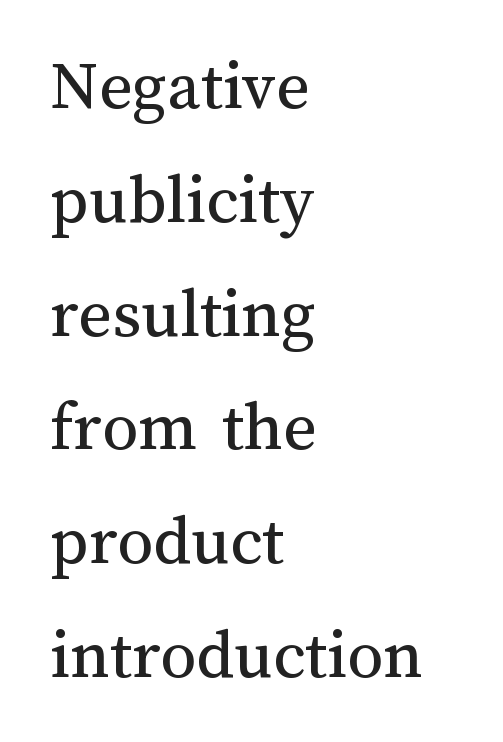
{"italic": "no", "bold": "no", "weight": "regular", "width": "normal", "stroke_contrast": "medium", "x_height": "medium", "monospaced": "no", "underline": "no", "align": "left", "line_spacing": "normal", "line_spacing_ratio": 1.58, "letter_spacing": "normal", "letter_spacing_em": 0.0, "glyph_px": 72}
